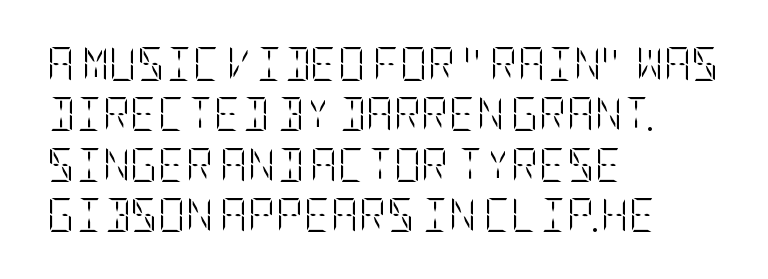
{"italic": "no", "bold": "no", "weight": "light", "width": "condensed", "stroke_contrast": "low", "x_height": "large", "underline": "no", "align": "left", "line_spacing": "normal", "line_spacing_ratio": 1.48, "letter_spacing": "normal", "letter_spacing_em": 0.0, "glyph_px": 34}
